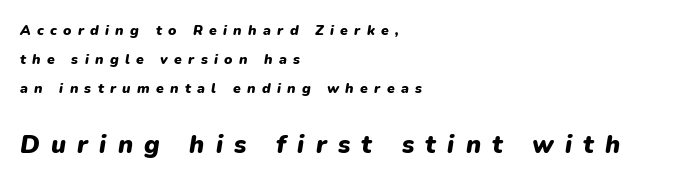
The image shows 25 px bold type, italic (leaning right); set left-aligned, loose line spacing (2.07x), unusually wide letter spacing (+0.45 em), not underlined; the second (bottom) block is 1.79x larger.
